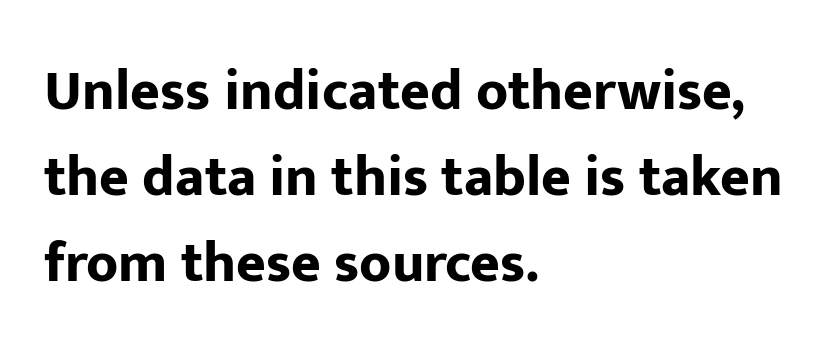
Q: Is the text bold? A: Yes.
Q: Is the text italic (slanted)? A: No, it is upright.
Q: Is the typeface a serif or a sans-serif typeface? A: Sans-serif.
Q: Is the text underlined? A: No.
Q: How is the paragraph aligned? A: Left-aligned.
Q: Is the spacing between letters normal or unusually wide? A: Normal.
Q: Is the spacing between lines tight, normal or loose? A: Normal.
Q: Width (condensed, normal, or wide)? A: Normal.
Q: Stroke contrast? A: Low.
Q: x-height? A: Medium.
Q: Monospaced? A: No.
